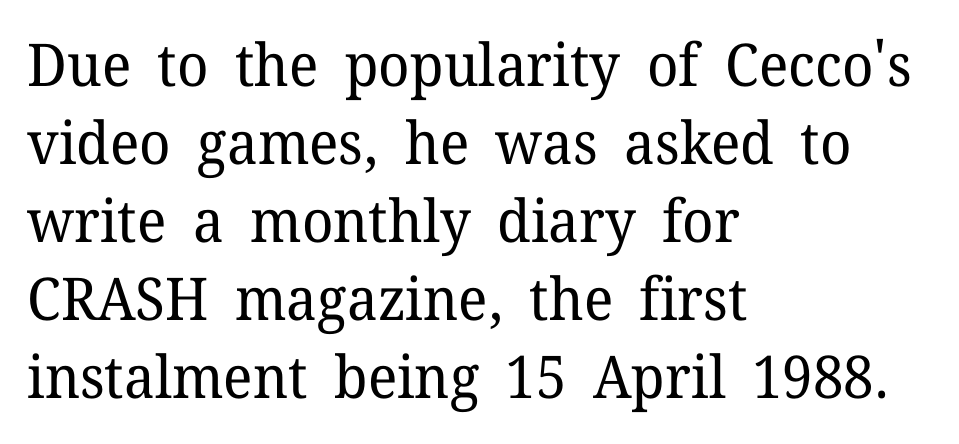
{"serif": "yes", "italic": "no", "bold": "no", "weight": "regular", "width": "normal", "stroke_contrast": "low", "x_height": "medium", "monospaced": "no", "underline": "no", "align": "left", "line_spacing": "normal", "line_spacing_ratio": 1.32, "letter_spacing": "normal", "letter_spacing_em": 0.0, "glyph_px": 59}
